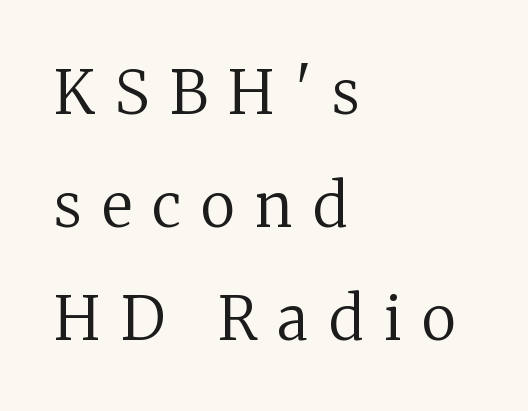
Is this a fixed-width face? No — the glyphs have proportional, varying widths. The letterforms stand isolated, each surrounded by extra space. The strip under each line holds only bare page. Serifs: yes, visible at the terminals of the letterforms.
